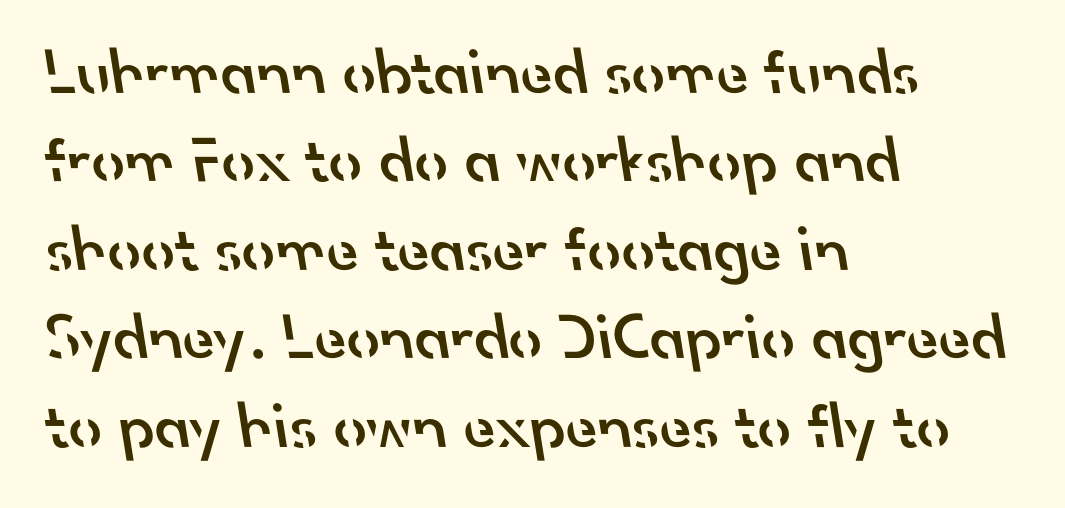
{"serif": "no", "bold": "semi", "weight": "semibold", "width": "normal", "stroke_contrast": "low", "x_height": "small", "monospaced": "no", "underline": "no", "align": "left", "line_spacing": "normal", "line_spacing_ratio": 1.34, "letter_spacing": "normal", "letter_spacing_em": 0.0, "glyph_px": 66}
